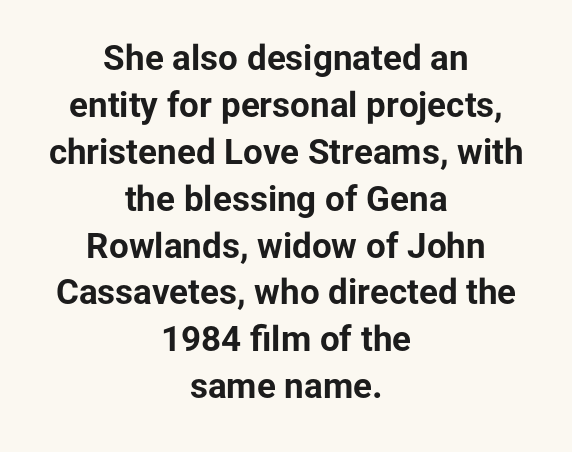
The image shows 35 px bold sans-serif type, upright; set centered, normal line spacing (1.34x), normal letter spacing, not underlined; low stroke contrast and a medium x-height.
